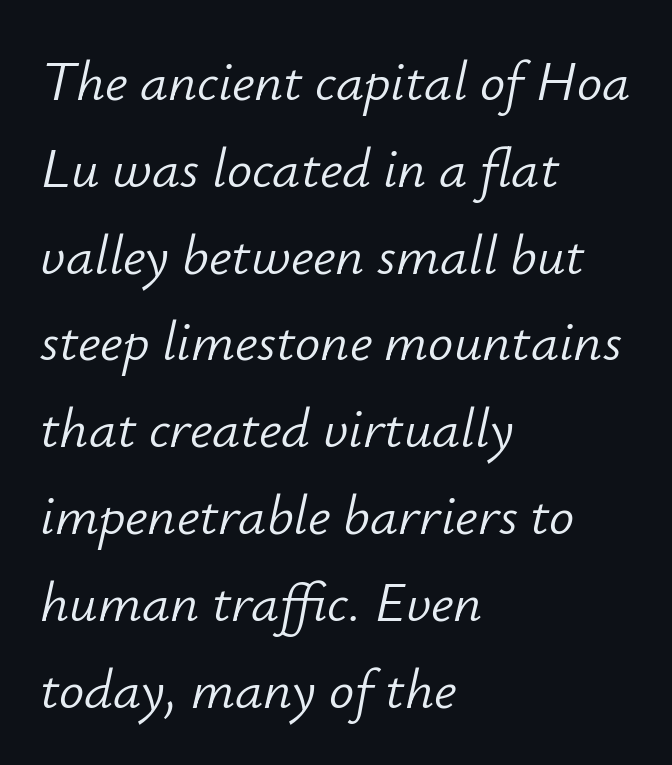
{"italic": "yes", "lean": "right", "slant_degrees": 12, "bold": "no", "weight": "light", "width": "normal", "stroke_contrast": "low", "x_height": "small", "monospaced": "no", "underline": "no", "align": "left", "line_spacing": "normal", "line_spacing_ratio": 1.55, "letter_spacing": "normal", "letter_spacing_em": 0.0, "glyph_px": 56}
